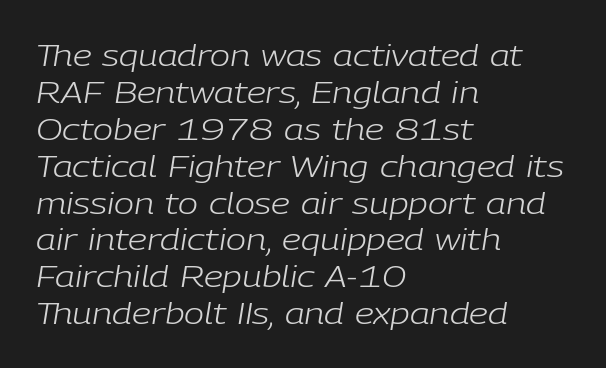
Q: Is the text bold? A: No.
Q: Is the text italic (slanted)? A: Yes, it leans right by about 9 degrees.
Q: Is the text underlined? A: No.
Q: How is the paragraph aligned? A: Left-aligned.
Q: Is the spacing between letters normal or unusually wide? A: Normal.
Q: Width (condensed, normal, or wide)? A: Normal.
Q: Stroke contrast? A: Low.
Q: x-height? A: Medium.
Q: Monospaced? A: No.
